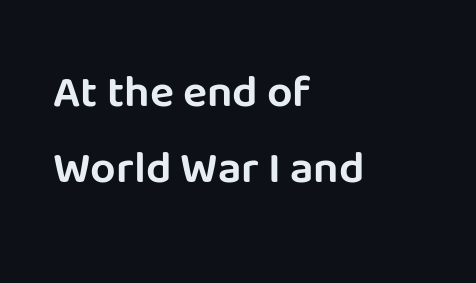
{"serif": "no", "italic": "no", "width": "normal", "stroke_contrast": "low", "x_height": "large", "monospaced": "no", "underline": "no", "align": "left", "line_spacing": "normal", "line_spacing_ratio": 1.7, "letter_spacing": "normal", "letter_spacing_em": 0.0, "glyph_px": 45}
